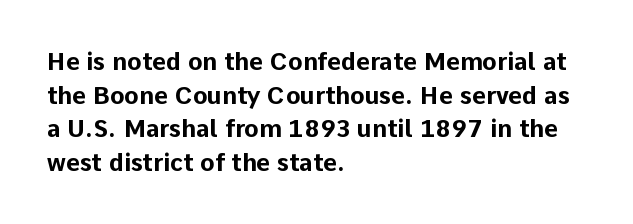
Q: Is the text bold? A: Yes.
Q: Is the text italic (slanted)? A: No, it is upright.
Q: Is the text underlined? A: No.
Q: How is the paragraph aligned? A: Left-aligned.
Q: Is the spacing between letters normal or unusually wide? A: Normal.
Q: Is the spacing between lines tight, normal or loose? A: Normal.
